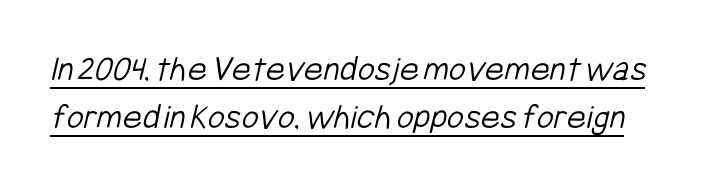
The image shows 37 px light, condensed sans-serif type; set normal line spacing (1.3x), normal letter spacing, underlined; low stroke contrast and a medium x-height.
